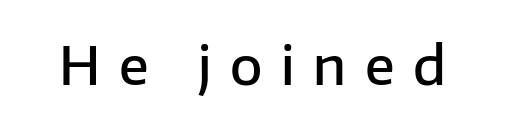
Q: Is the text bold? A: Semi-bold.
Q: Is the text italic (slanted)? A: No, it is upright.
Q: Is the typeface a serif or a sans-serif typeface? A: Sans-serif.
Q: Is the text underlined? A: No.
Q: Is the spacing between letters normal or unusually wide? A: Unusually wide.
Q: Width (condensed, normal, or wide)? A: Normal.
Q: Stroke contrast? A: Low.
Q: x-height? A: Medium.
Q: Monospaced? A: No.
